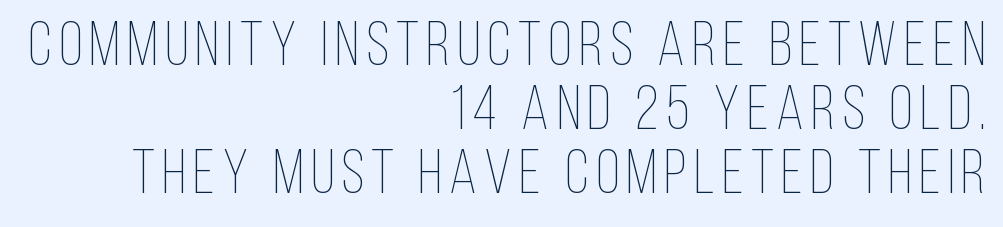
Closely set lines give the paragraph a compact silhouette. Counters stay open thanks to moderate or lighter strokes. Do the letters lean? They stand straight. Descenders are the only things crossing below the line.
